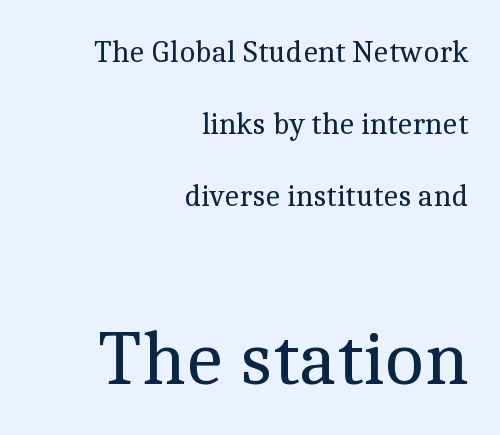
This sample has the flowing, uneven cadence of proportional lettering. Words appear dense and cohesive because spacing is normal. Students, observe: this is what heavily led, spacious text looks like. Descender tails drop into unmarked territory. Is this a sans? No — the strokes have serifs.
